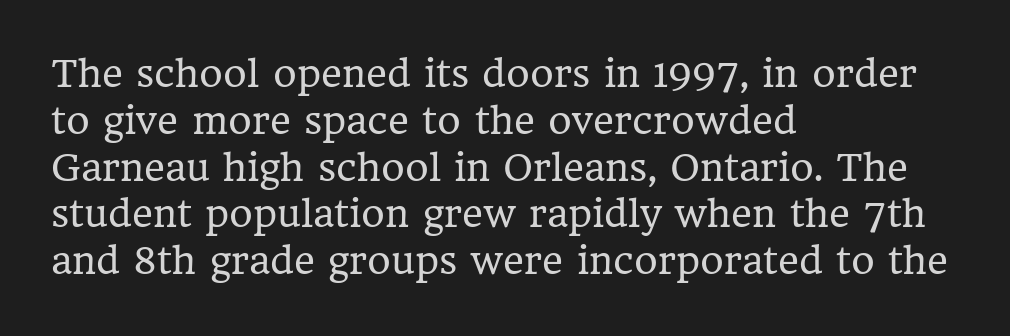
{"serif": "yes", "italic": "no", "bold": "no", "weight": "regular", "width": "normal", "stroke_contrast": "low", "x_height": "medium", "monospaced": "no", "underline": "no", "align": "left", "line_spacing": "normal", "line_spacing_ratio": 1.3, "letter_spacing": "normal", "letter_spacing_em": 0.0, "glyph_px": 36}
